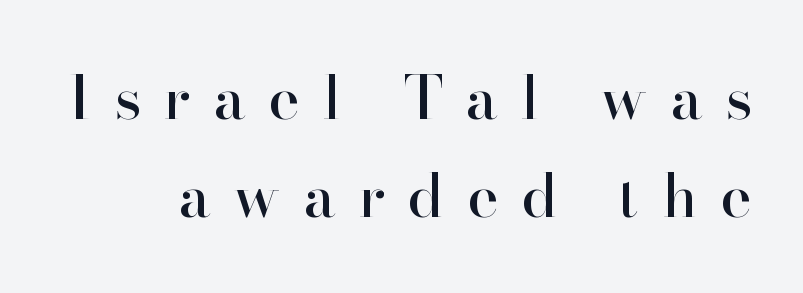
The image shows 60 px serif type, upright; set normal line spacing (1.64x), unusually wide letter spacing (+0.38 em), not underlined; high stroke contrast and a small x-height.
